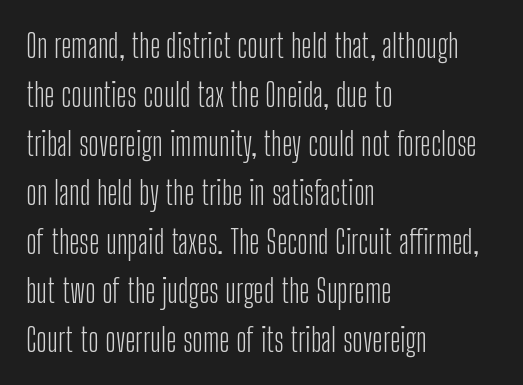
Q: Is the text bold? A: No.
Q: Is the text italic (slanted)? A: No, it is upright.
Q: Is the typeface a serif or a sans-serif typeface? A: Sans-serif.
Q: Is the text underlined? A: No.
Q: How is the paragraph aligned? A: Left-aligned.
Q: Is the spacing between letters normal or unusually wide? A: Normal.
Q: Is the spacing between lines tight, normal or loose? A: Normal.
Q: Width (condensed, normal, or wide)? A: Condensed.
Q: Stroke contrast? A: Low.
Q: x-height? A: Medium.
Q: Monospaced? A: No.
